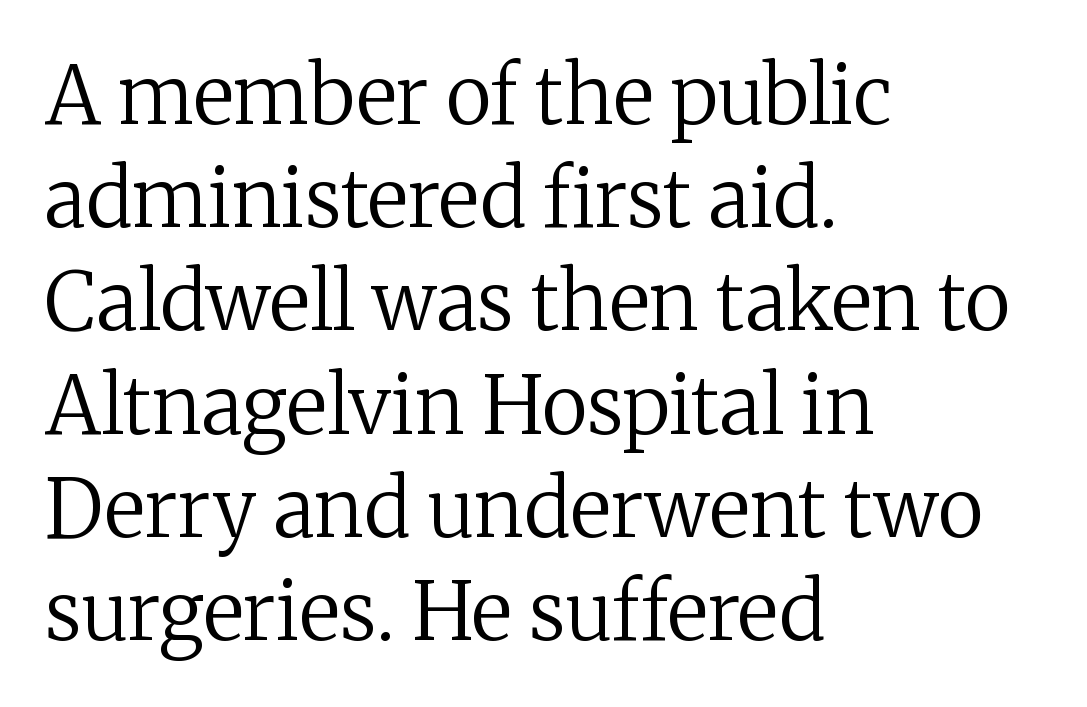
Q: Is the text bold? A: No.
Q: Is the text italic (slanted)? A: No, it is upright.
Q: Is the typeface a serif or a sans-serif typeface? A: Serif.
Q: Is the text underlined? A: No.
Q: How is the paragraph aligned? A: Left-aligned.
Q: Is the spacing between letters normal or unusually wide? A: Normal.
Q: Is the spacing between lines tight, normal or loose? A: Normal.
Q: Width (condensed, normal, or wide)? A: Normal.
Q: Stroke contrast? A: Medium.
Q: x-height? A: Medium.
Q: Monospaced? A: No.
